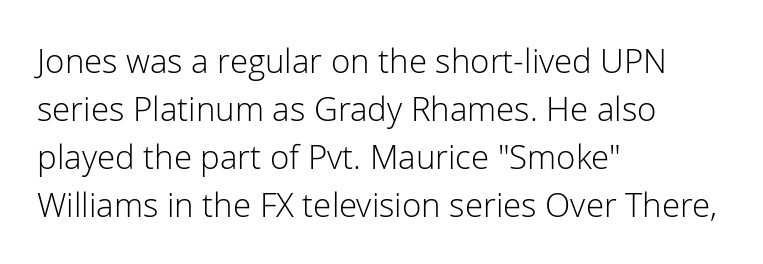
The image shows 33 px light sans-serif type, upright; set left-aligned, normal line spacing (1.45x), normal letter spacing, not underlined; low stroke contrast and a medium x-height.
